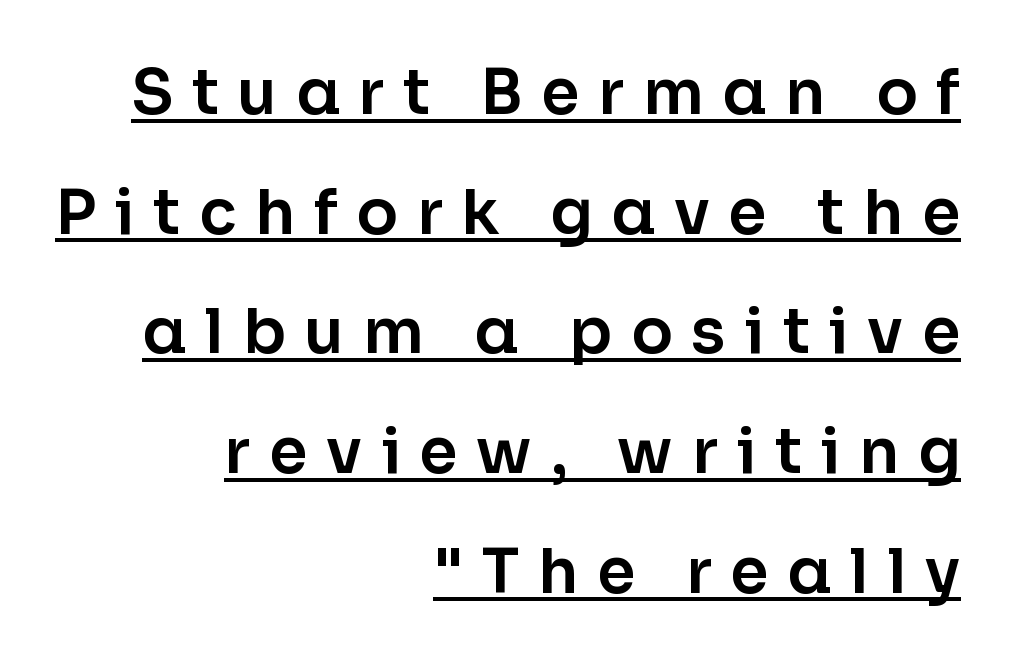
{"serif": "no", "italic": "no", "width": "normal", "stroke_contrast": "low", "x_height": "medium", "monospaced": "no", "underline": "yes", "align": "right", "line_spacing": "loose", "line_spacing_ratio": 1.93, "letter_spacing": "wide", "letter_spacing_em": 0.3, "glyph_px": 62}
